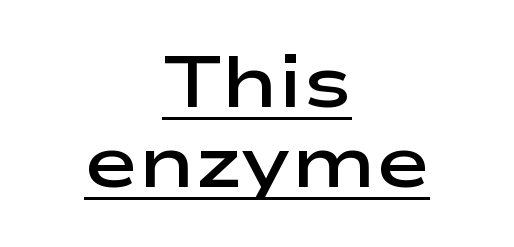
Q: Is the text bold? A: Semi-bold.
Q: Is the text italic (slanted)? A: No, it is upright.
Q: Is the typeface a serif or a sans-serif typeface? A: Sans-serif.
Q: Is the text underlined? A: Yes.
Q: How is the paragraph aligned? A: Centered.
Q: Is the spacing between letters normal or unusually wide? A: Normal.
Q: Is the spacing between lines tight, normal or loose? A: Tight.
Q: Width (condensed, normal, or wide)? A: Wide.
Q: Stroke contrast? A: Low.
Q: x-height? A: Medium.
Q: Monospaced? A: No.
